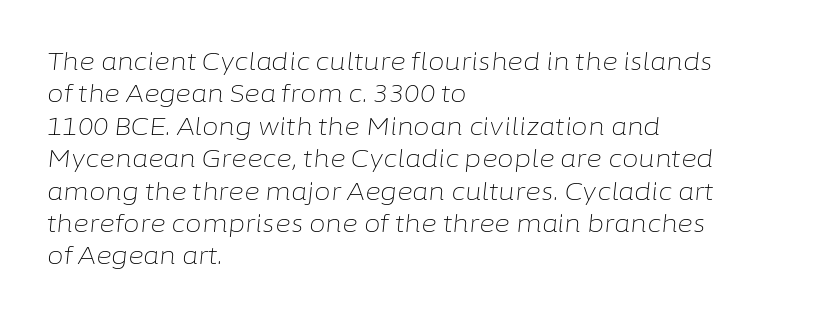
These lines were composed using italics. The line texture is even and compact thanks to regular tracking. A light-to-regular cut is what we see here. This sample keeps an unexceptional amount of space between lines. Which margin do the lines hug? The left one — the right edge is uneven. Just letters on the line, the space beneath them empty.
